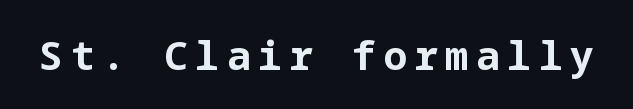
{"serif": "no", "italic": "no", "bold": "yes", "weight": "bold", "width": "normal", "stroke_contrast": "low", "x_height": "medium", "underline": "no", "glyph_px": 40}
